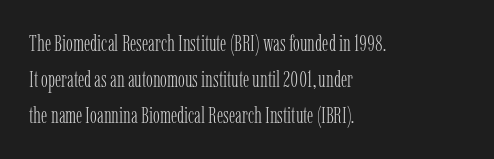
The image shows 23 px text type, upright; set left-aligned, normal line spacing (1.57x), normal letter spacing, not underlined.
